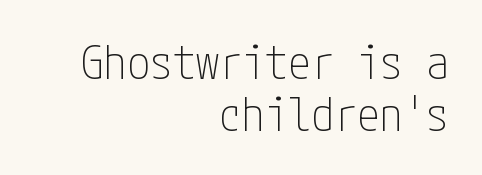
Q: Is the text bold? A: No.
Q: Is the text italic (slanted)? A: No, it is upright.
Q: Is the typeface a serif or a sans-serif typeface? A: Sans-serif.
Q: Is the text underlined? A: No.
Q: How is the paragraph aligned? A: Right-aligned.
Q: Is the spacing between letters normal or unusually wide? A: Normal.
Q: Is the spacing between lines tight, normal or loose? A: Tight.
Q: Width (condensed, normal, or wide)? A: Condensed.
Q: Stroke contrast? A: Low.
Q: x-height? A: Medium.
